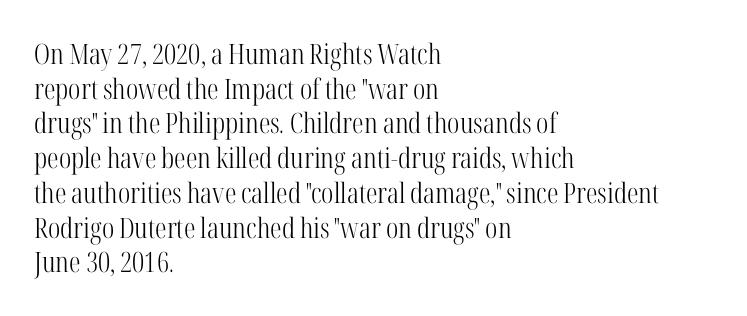
Weight: not bold — regular or lighter. Short note: letters normally spaced. The lines are quadded left. This is serif lettering, the kind often seen in printed books.
